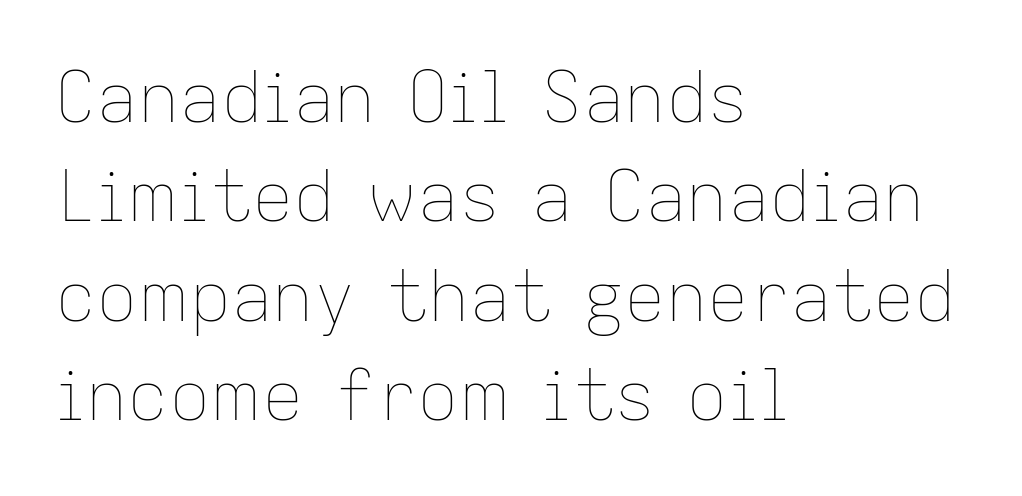
Leading matches the norm, producing a regular column. When letters stand straight like this, we call the style roman or upright. Caption: standard tracking, unaltered. The space beneath each line is pristine and unruled. A typesetter would call this proportional, since set widths differ per character. The weight tops out at a normal text grade.
